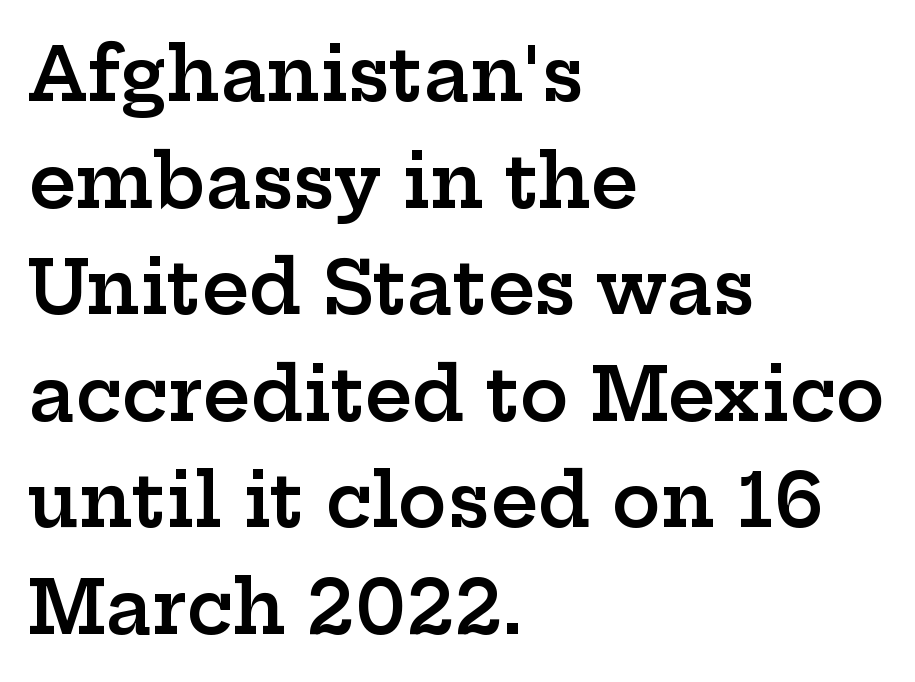
Weight check: semibold — heavier than regular, not quite bold. Typeset ragged right — the left edge is the straight one. The letters advance in unequal steps, a hallmark of proportional type. The face used here is seriffed, in the tradition of book romans. The type sits square on the baseline with zero lean. Successive baselines arrive at the customary interval.
